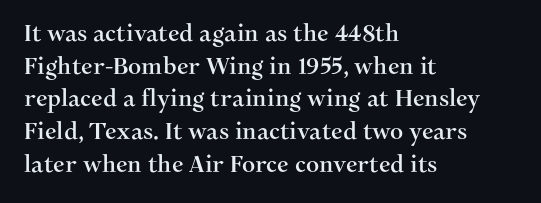
The image shows 23 px text type, upright; set left-aligned, normal line spacing (1.42x), normal letter spacing, not underlined.
